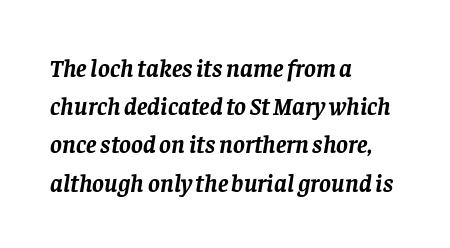
Is there much room between lines? A standard amount, neither cramped nor airy. When letters slant like this, we call the style italic. Tracking here is standard; glyphs follow each other at the usual distance. The passage shown is not underscored anywhere. I'd describe the lettering as bold — thick and assertive.
